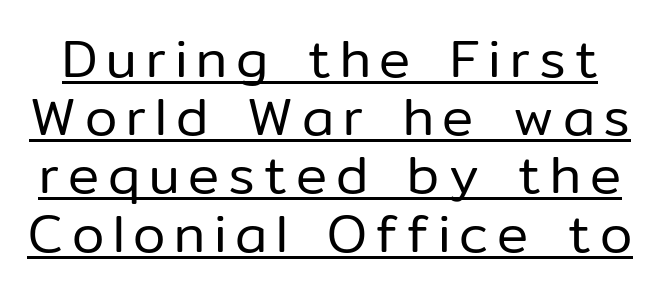
{"serif": "no", "italic": "no", "bold": "no", "weight": "regular", "width": "normal", "stroke_contrast": "low", "x_height": "medium", "monospaced": "no", "underline": "yes", "line_spacing": "tight", "line_spacing_ratio": 1.12, "glyph_px": 52}
